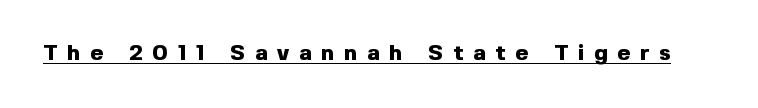
{"italic": "no", "bold": "yes", "underline": "yes", "letter_spacing": "wide", "letter_spacing_em": 0.45, "glyph_px": 22}
